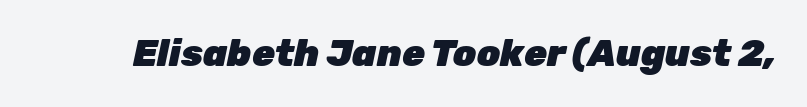
In terms of weight, the rendering is a true, heavy bold. You could not count columns in this text — the font is proportionally spaced. These lines were composed using italics. Nobody drew a line under any word here. Tracking value appears to be zero — textbook default spacing.
